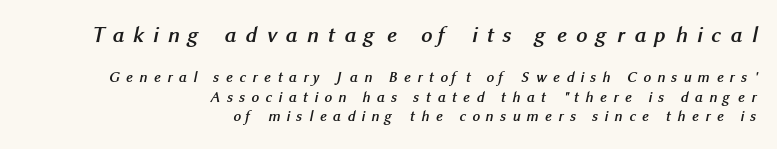
Q: Is the text bold? A: Yes.
Q: Is the text underlined? A: No.
Q: How is the paragraph aligned? A: Right-aligned.
Q: Is the spacing between letters normal or unusually wide? A: Unusually wide.
Q: Is the spacing between lines tight, normal or loose? A: Normal.
Q: Which block of text is set in a larger size, the first (top) or the second (bottom)? A: The first (top) one.
